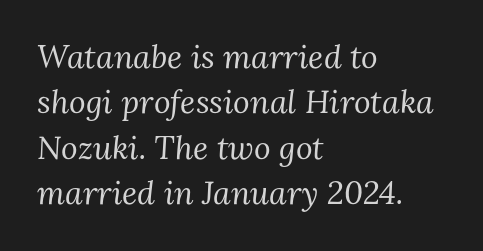
The image shows 32 px regular-weight serif type, italic (leaning right); set left-aligned, normal line spacing (1.42x), normal letter spacing, not underlined; medium stroke contrast and a medium x-height.
